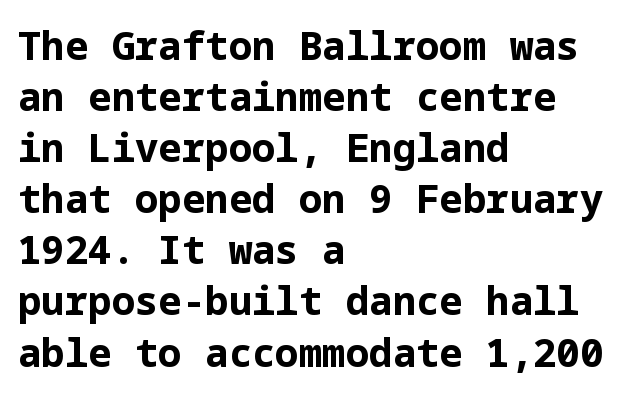
Q: Is the text bold? A: Yes.
Q: Is the text italic (slanted)? A: No, it is upright.
Q: Is the typeface a serif or a sans-serif typeface? A: Sans-serif.
Q: Is the text underlined? A: No.
Q: How is the paragraph aligned? A: Left-aligned.
Q: Is the spacing between letters normal or unusually wide? A: Normal.
Q: Is the spacing between lines tight, normal or loose? A: Normal.
Q: Width (condensed, normal, or wide)? A: Normal.
Q: Stroke contrast? A: Low.
Q: x-height? A: Medium.
